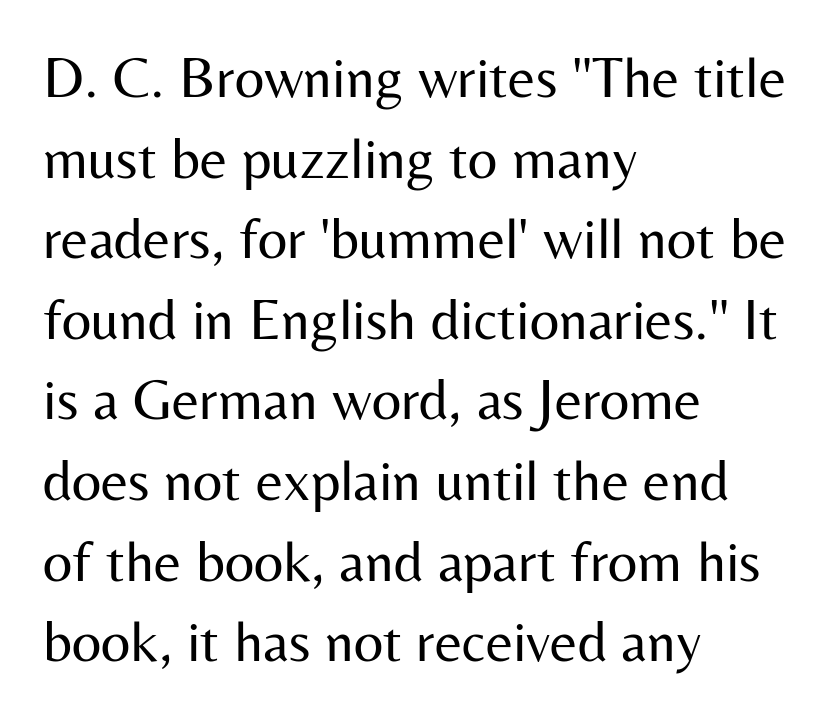
Lines of text with bare space underneath. Posture: vertical. Serifs: no, the terminals of the letterforms are clean. Which margin do the lines hug? The left one — the right edge is uneven.
